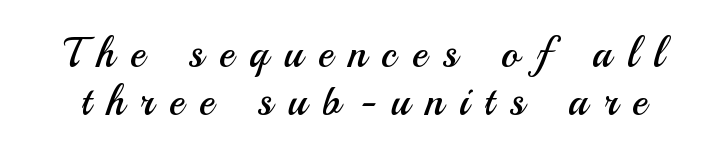
The image shows 41 px regular-weight sans-serif type; set line spacing 1.17x, unusually wide letter spacing (+0.38 em), not underlined; medium stroke contrast and a small x-height.
